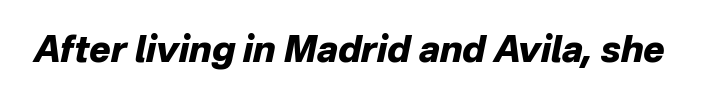
Q: Is the text bold? A: Yes.
Q: Is the text italic (slanted)? A: Yes, it leans right by about 12 degrees.
Q: Is the text underlined? A: No.
Q: Is the spacing between letters normal or unusually wide? A: Normal.
Q: Width (condensed, normal, or wide)? A: Normal.
Q: Stroke contrast? A: Low.
Q: x-height? A: Medium.
Q: Monospaced? A: No.
